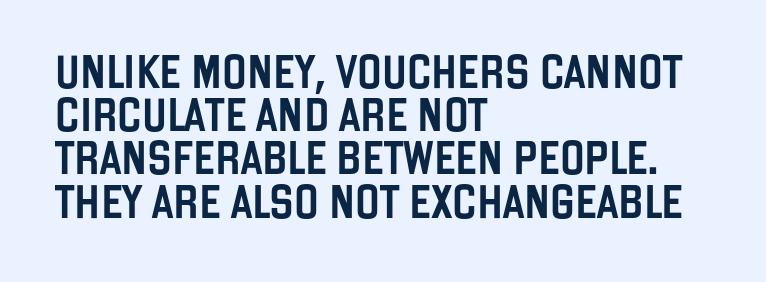
Quick note: interline space is typical. Look at the bottom of the vertical strokes: they stop flat, with no serifs. Here the designer chose a conventional face with non-uniform glyph widths. Designer's note — italics off, roman on. Honestly, the letter spacing is just normal — you wouldn't notice it.
